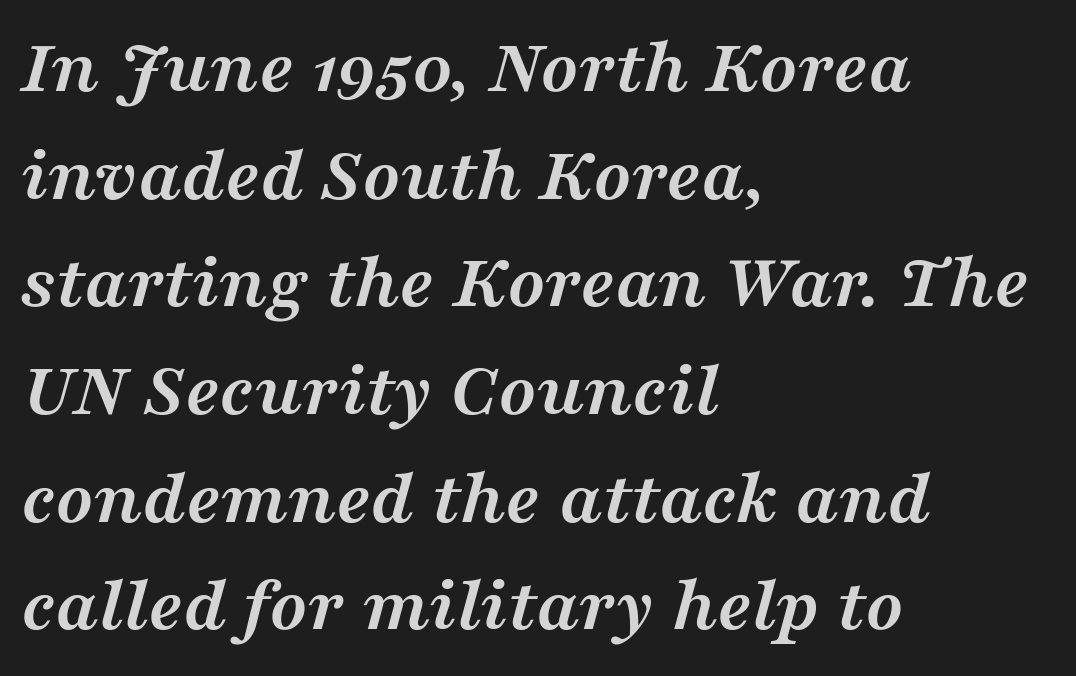
The whole block is typeset with a tilt. Do the characters align in a grid? No, the font is proportional. Look at the bottom of the vertical strokes: they flare into serifs here. The rendering uses a moderate line-height, typical for paragraphs. The strokes are fattened all the way to bold. The letters sit at their default tracking, neither squeezed nor spread.
